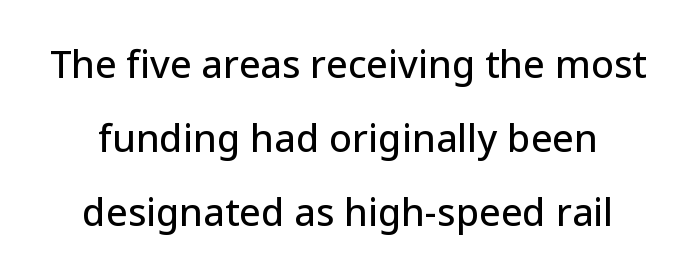
{"serif": "no", "italic": "no", "width": "normal", "stroke_contrast": "low", "x_height": "medium", "monospaced": "no", "underline": "no", "line_spacing": "loose", "line_spacing_ratio": 1.95, "letter_spacing": "normal", "letter_spacing_em": 0.0, "glyph_px": 38}
